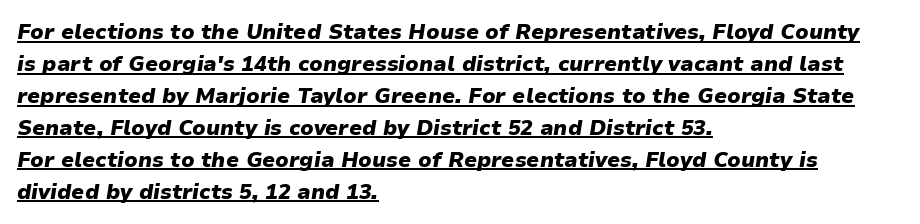
The image shows 21 px bold type, italic (leaning right); set left-aligned, normal line spacing (1.52x), normal letter spacing, underlined.
